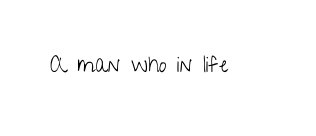
The space directly below the letters is spotless. Quick note: not italic, upright. The line texture is even and compact thanks to regular tracking. These glyphs show unthickened strokes, regular width or finer.
